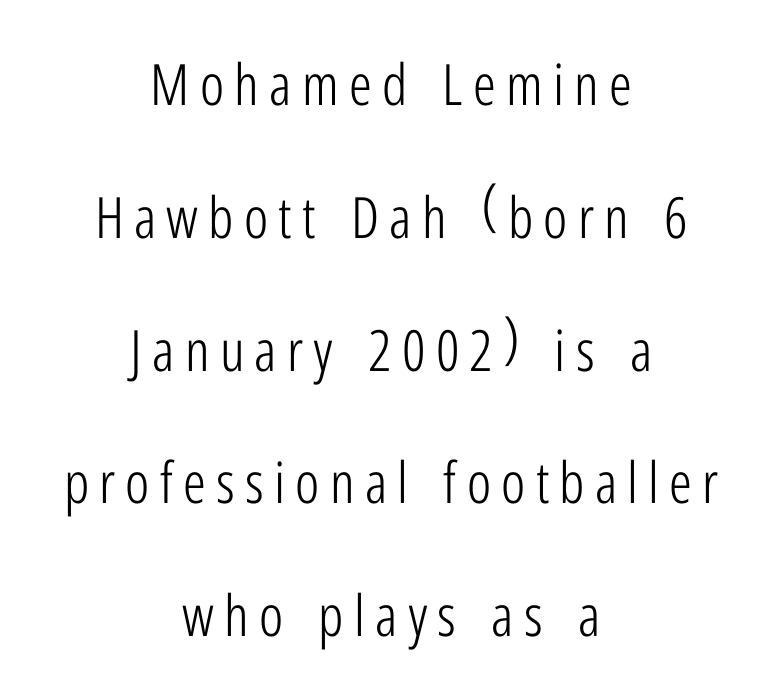
{"serif": "no", "italic": "no", "bold": "no", "weight": "light", "width": "condensed", "stroke_contrast": "low", "x_height": "medium", "monospaced": "no", "underline": "no", "align": "center", "line_spacing": "loose", "line_spacing_ratio": 2.33, "glyph_px": 57}
